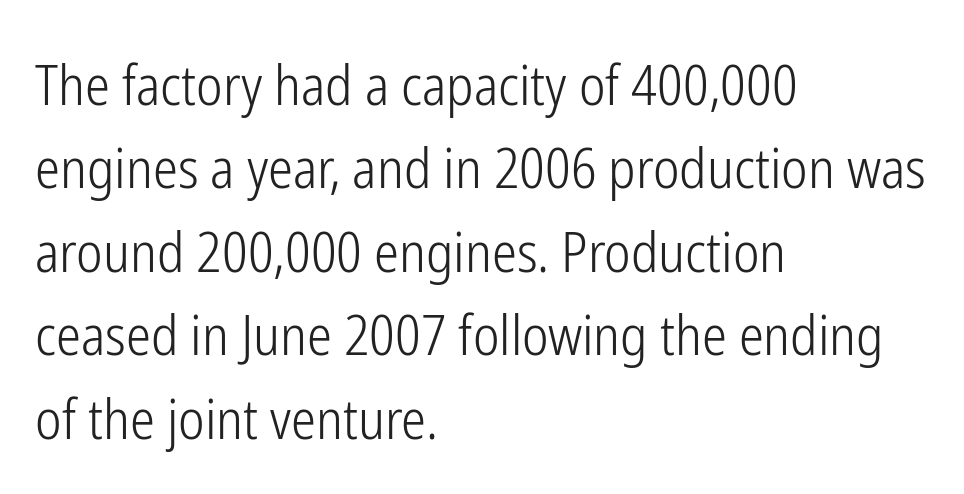
Honestly, the letter spacing is just normal — you wouldn't notice it. Designer's note — italics off, roman on. The designer left line spacing at the default. If you drew a ruler down the left edge, every line would touch it. On a weight scale, this lands at 450 or below. Stroke terminals: plain, sans-serif.
